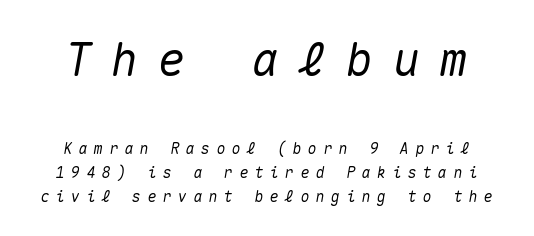
Regarding leading, the lines here are spaced in the standard way. Descenders hang freely into open space. The horizontal fit of the characters is loose and conspicuously gappy. Note the uniform advance width — an 'i' takes as much space as an 'm'.
